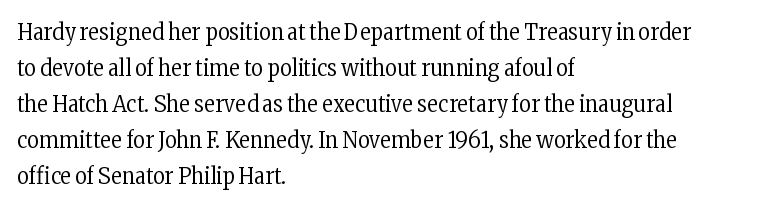
Q: Is the text bold? A: No.
Q: Is the text italic (slanted)? A: No, it is upright.
Q: Is the text underlined? A: No.
Q: How is the paragraph aligned? A: Left-aligned.
Q: Is the spacing between letters normal or unusually wide? A: Normal.
Q: Is the spacing between lines tight, normal or loose? A: Normal.
